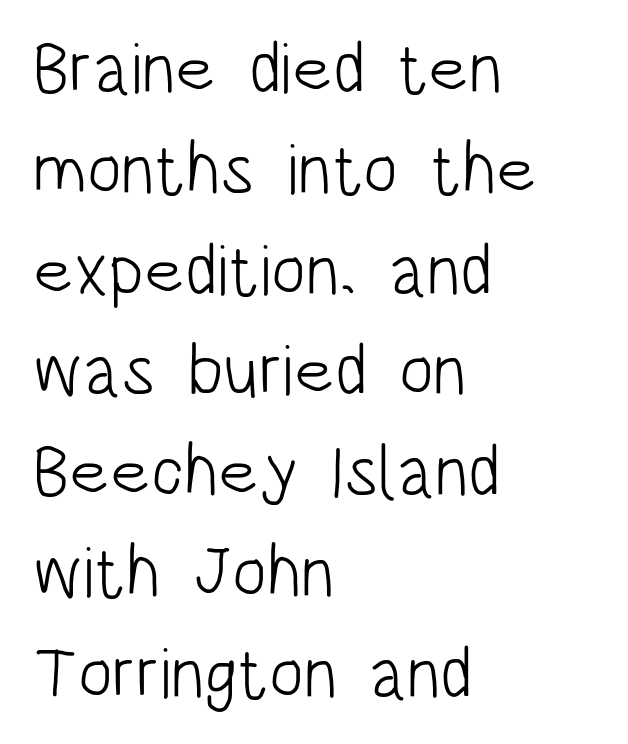
{"serif": "no", "italic": "no", "bold": "no", "weight": "light", "width": "condensed", "stroke_contrast": "low", "x_height": "large", "monospaced": "no", "underline": "no", "align": "left", "line_spacing": "normal", "line_spacing_ratio": 1.4, "letter_spacing": "normal", "letter_spacing_em": 0.0, "glyph_px": 72}
